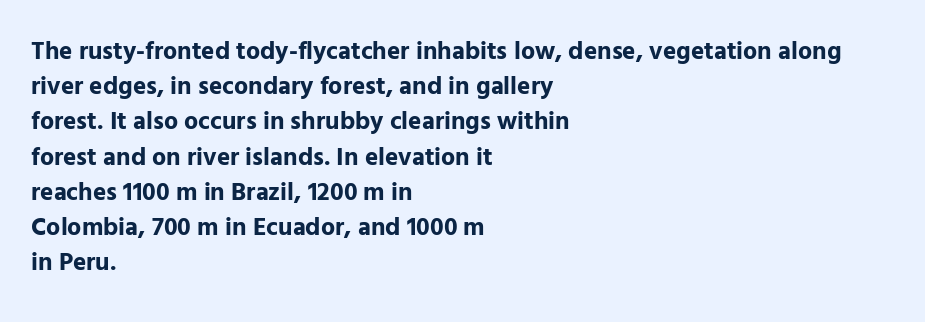
{"italic": "no", "bold": "yes", "underline": "no", "align": "left", "line_spacing": "normal", "line_spacing_ratio": 1.41, "letter_spacing": "normal", "letter_spacing_em": 0.0, "glyph_px": 25}
